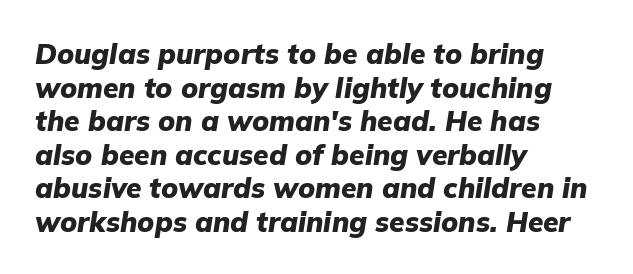
The image shows 28 px heavy type, italic (leaning right); set left-aligned, line spacing 1.2x, normal letter spacing, not underlined; low stroke contrast and a medium x-height.
